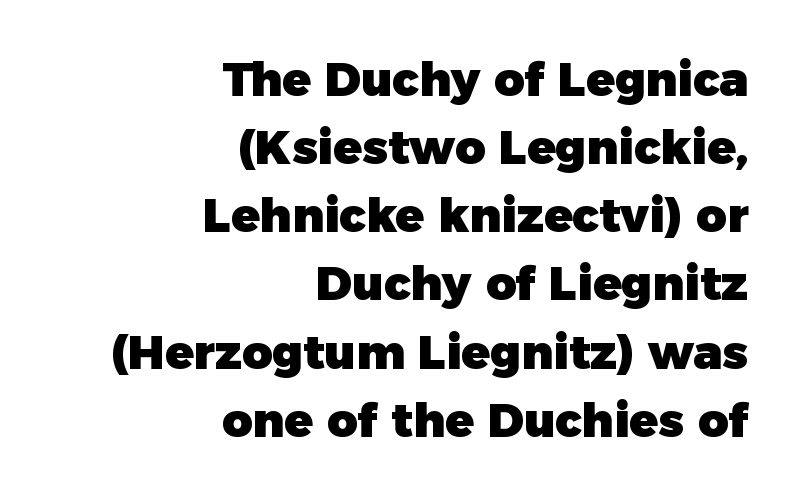
Nobody touched the tracking dial on this one. Here the designer chose a conventional face with non-uniform glyph widths. This sample is right-justified, so line beginnings fall wherever the words allow. How heavy is the stroke? Heavy — this is a bold. Has an underline been added? It has not. How would I describe the line gaps? Plain and ordinary.
